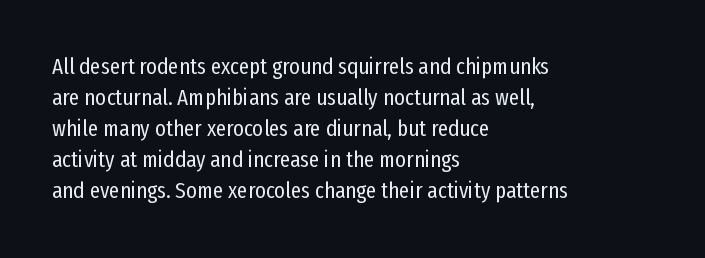
The image shows 23 px text type, upright; set left-aligned, normal line spacing (1.35x), normal letter spacing, not underlined.
